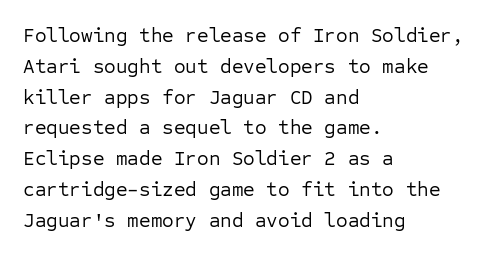
Q: Is the text bold? A: No.
Q: Is the text italic (slanted)? A: No, it is upright.
Q: Is the text underlined? A: No.
Q: How is the paragraph aligned? A: Left-aligned.
Q: Is the spacing between letters normal or unusually wide? A: Normal.
Q: Is the spacing between lines tight, normal or loose? A: Normal.
